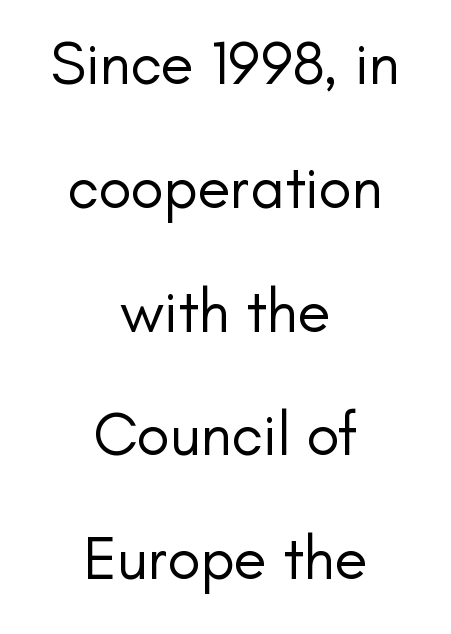
Q: Is the text bold? A: No.
Q: Is the text italic (slanted)? A: No, it is upright.
Q: Is the typeface a serif or a sans-serif typeface? A: Sans-serif.
Q: Is the text underlined? A: No.
Q: How is the paragraph aligned? A: Centered.
Q: Is the spacing between letters normal or unusually wide? A: Normal.
Q: Is the spacing between lines tight, normal or loose? A: Loose.
Q: Width (condensed, normal, or wide)? A: Normal.
Q: Stroke contrast? A: Low.
Q: x-height? A: Small.
Q: Monospaced? A: No.
